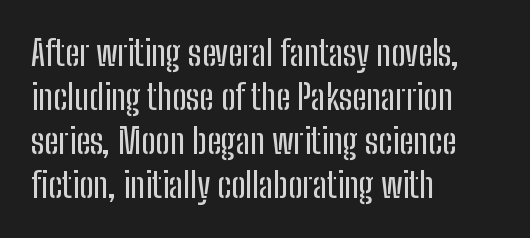
Q: Is the text italic (slanted)? A: No, it is upright.
Q: Is the typeface a serif or a sans-serif typeface? A: Sans-serif.
Q: Is the text underlined? A: No.
Q: How is the paragraph aligned? A: Left-aligned.
Q: Is the spacing between letters normal or unusually wide? A: Normal.
Q: Is the spacing between lines tight, normal or loose? A: Normal.
Q: Width (condensed, normal, or wide)? A: Condensed.
Q: Stroke contrast? A: Low.
Q: x-height? A: Medium.
Q: Monospaced? A: No.
